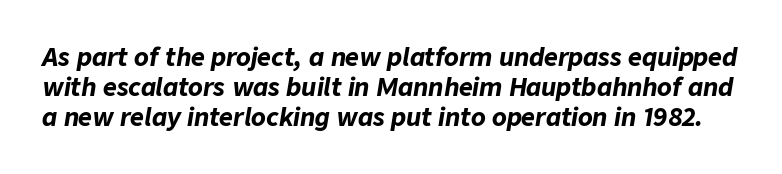
{"italic": "yes", "lean": "right", "slant_degrees": 9, "bold": "yes", "underline": "no", "line_spacing_ratio": 1.24, "letter_spacing": "normal", "letter_spacing_em": 0.0, "glyph_px": 24}
